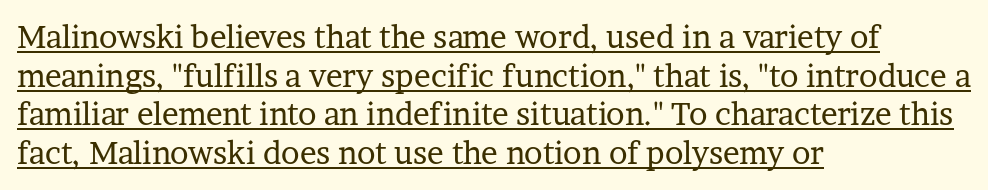
Q: Is the text bold? A: No.
Q: Is the text italic (slanted)? A: No, it is upright.
Q: Is the typeface a serif or a sans-serif typeface? A: Serif.
Q: Is the text underlined? A: Yes.
Q: How is the paragraph aligned? A: Left-aligned.
Q: Is the spacing between letters normal or unusually wide? A: Normal.
Q: Is the spacing between lines tight, normal or loose? A: Normal.
Q: Width (condensed, normal, or wide)? A: Normal.
Q: Stroke contrast? A: Low.
Q: x-height? A: Medium.
Q: Monospaced? A: No.
